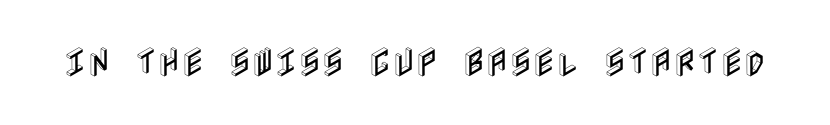
A roman cut, with each character standing at attention. The rendering keeps characters at their native spacing. Clear beneath every line of the passage.
